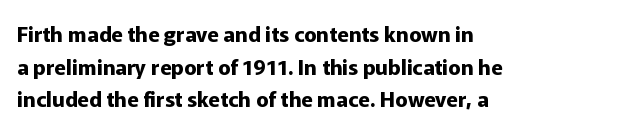
The image shows 21 px bold type, upright; set left-aligned, normal line spacing (1.55x), normal letter spacing, not underlined.
